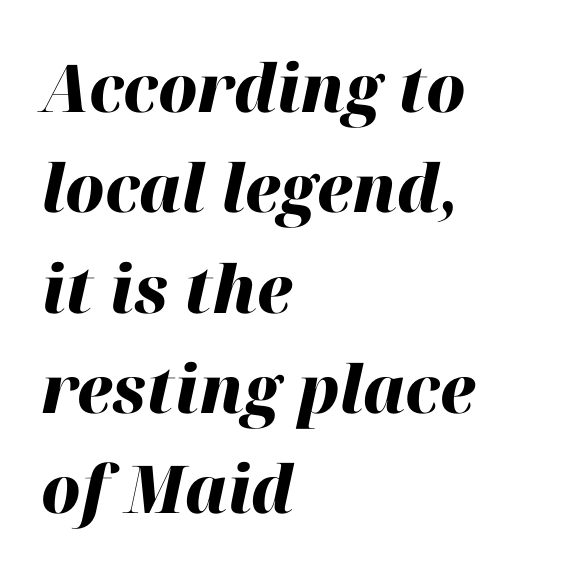
{"italic": "yes", "lean": "right", "slant_degrees": 12, "bold": "yes", "weight": "heavy", "width": "normal", "stroke_contrast": "high", "x_height": "medium", "monospaced": "no", "underline": "no", "align": "left", "line_spacing": "normal", "line_spacing_ratio": 1.52, "letter_spacing": "normal", "letter_spacing_em": 0.0, "glyph_px": 66}
